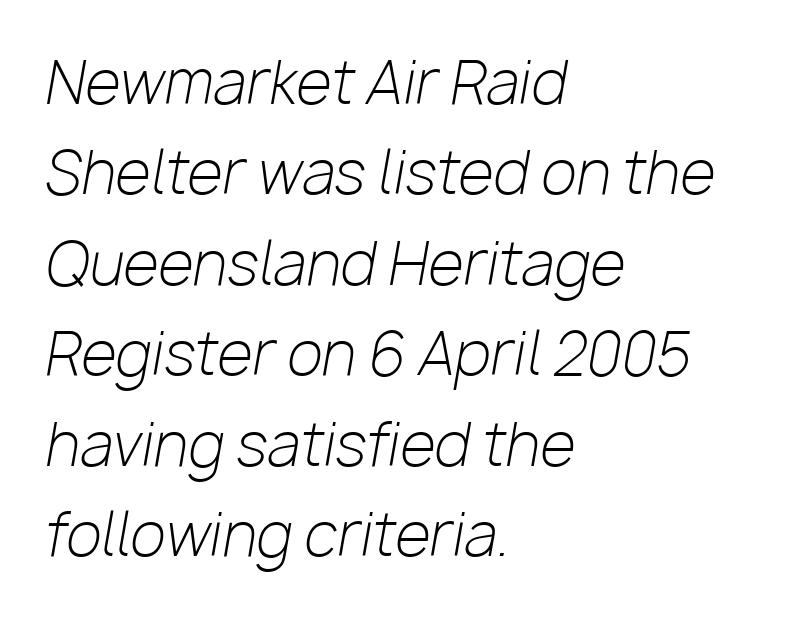
The weight tops out at a normal text grade. The rows are spaced the way most documents space them. A typesetter would mark this as italic. These lines keep a tight, regular rhythm from letter to letter. Left-aligned paragraph, ragged on the right. Spacing verdict: proportional, widths tailored to each character.
